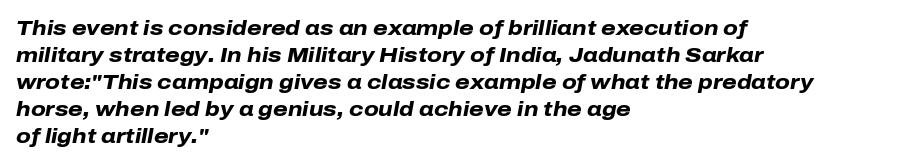
Q: Is the text bold? A: Yes.
Q: Is the text italic (slanted)? A: Yes, it leans right by about 10 degrees.
Q: Is the text underlined? A: No.
Q: How is the paragraph aligned? A: Left-aligned.
Q: Is the spacing between letters normal or unusually wide? A: Normal.
Q: Is the spacing between lines tight, normal or loose? A: Normal.
